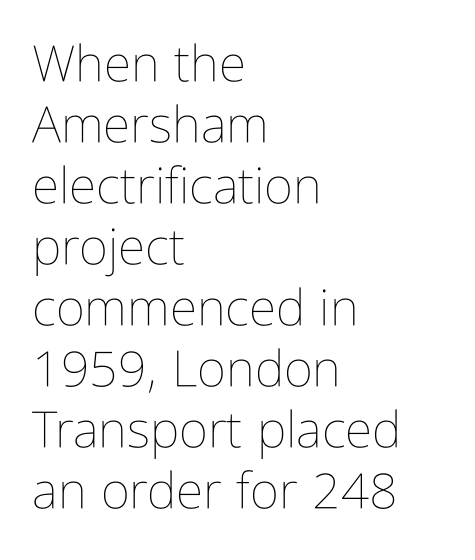
{"italic": "no", "bold": "no", "weight": "thin", "width": "condensed", "stroke_contrast": "low", "x_height": "medium", "monospaced": "no", "underline": "no", "align": "left", "line_spacing_ratio": 1.22, "letter_spacing": "normal", "letter_spacing_em": 0.0, "glyph_px": 50}
